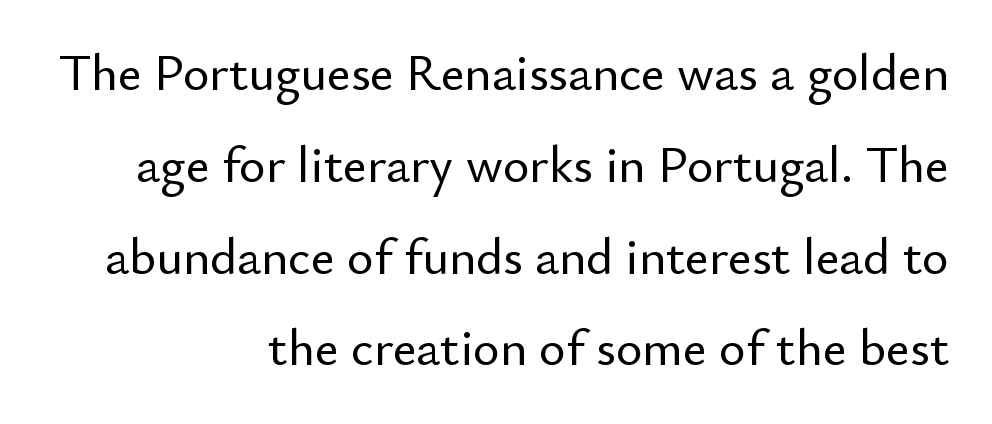
Q: Is the text italic (slanted)? A: No, it is upright.
Q: Is the typeface a serif or a sans-serif typeface? A: Sans-serif.
Q: Is the text underlined? A: No.
Q: How is the paragraph aligned? A: Right-aligned.
Q: Is the spacing between letters normal or unusually wide? A: Normal.
Q: Width (condensed, normal, or wide)? A: Normal.
Q: Stroke contrast? A: Low.
Q: x-height? A: Small.
Q: Monospaced? A: No.
